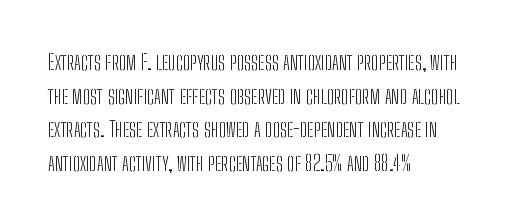
Unbolded letterforms with no extra heft. The letterforms sit shoulder to shoulder at normal distance. Line spacing here is normal. Glance below the letters and you will spot only blank space. Visually the block forms a straight wall on the left and a jagged coastline on the right.
